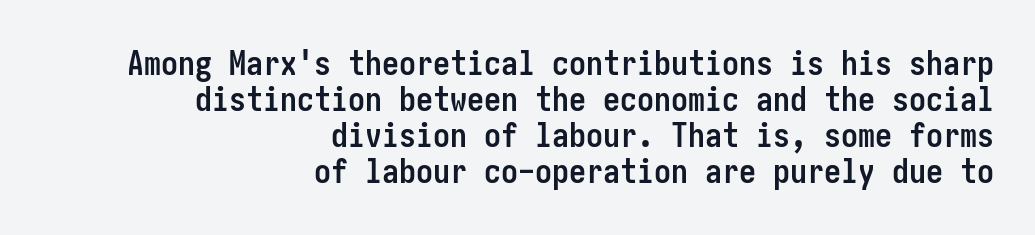
Q: Is the text bold? A: Yes.
Q: Is the text italic (slanted)? A: No, it is upright.
Q: Is the typeface a serif or a sans-serif typeface? A: Sans-serif.
Q: Is the text underlined? A: No.
Q: How is the paragraph aligned? A: Right-aligned.
Q: Is the spacing between letters normal or unusually wide? A: Normal.
Q: Is the spacing between lines tight, normal or loose? A: Tight.
Q: Width (condensed, normal, or wide)? A: Condensed.
Q: Stroke contrast? A: Low.
Q: x-height? A: Medium.
